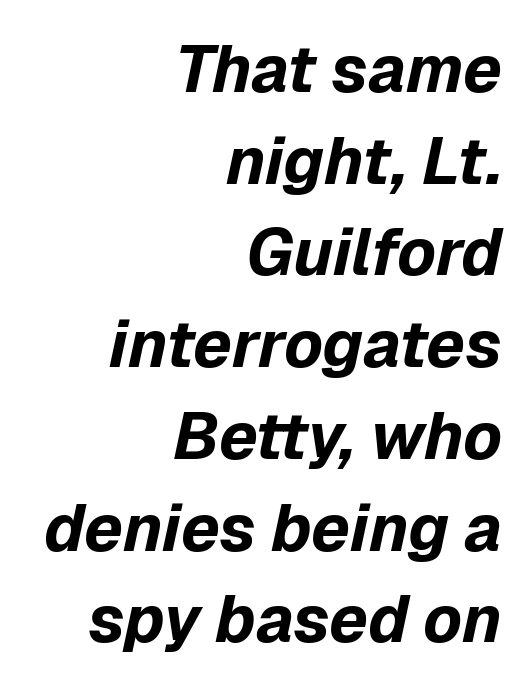
The image shows 66 px bold type, italic (leaning right); set right-aligned, normal line spacing (1.39x), normal letter spacing, not underlined; low stroke contrast and a medium x-height.
